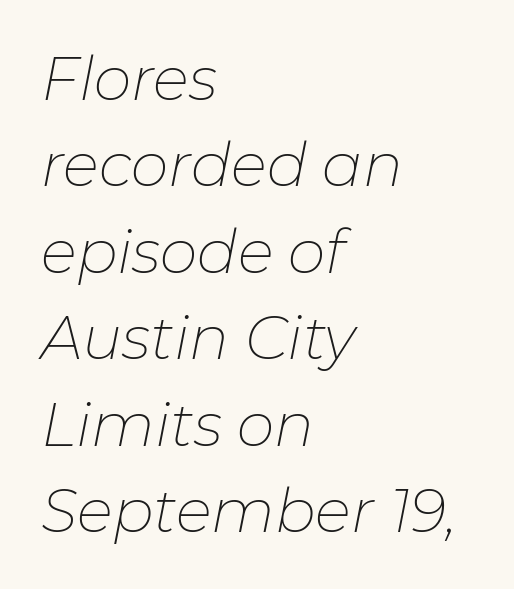
{"italic": "yes", "lean": "right", "slant_degrees": 11, "bold": "no", "weight": "thin", "width": "normal", "stroke_contrast": "low", "x_height": "medium", "monospaced": "no", "underline": "no", "align": "left", "line_spacing": "normal", "line_spacing_ratio": 1.44, "letter_spacing": "normal", "letter_spacing_em": 0.0, "glyph_px": 60}
